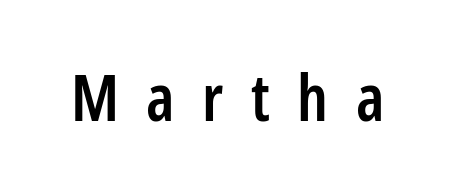
The image shows 64 px semibold, condensed sans-serif type, upright; set unusually wide letter spacing (+0.43 em), not underlined; low stroke contrast and a medium x-height.
